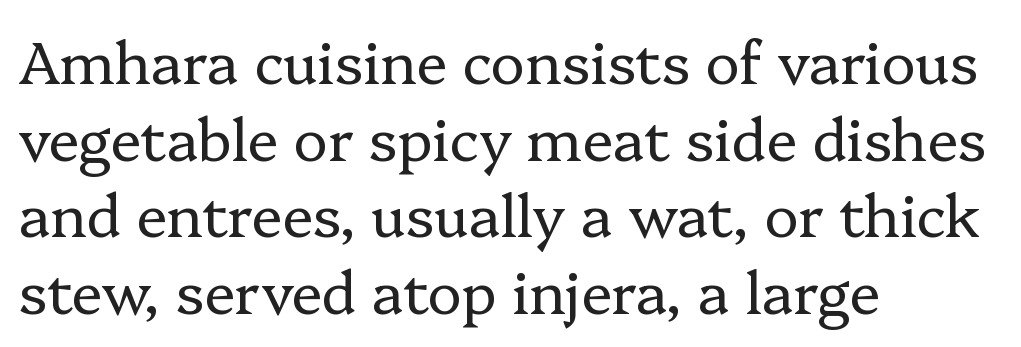
Q: Is the text bold? A: No.
Q: Is the text italic (slanted)? A: No, it is upright.
Q: Is the typeface a serif or a sans-serif typeface? A: Serif.
Q: Is the text underlined? A: No.
Q: How is the paragraph aligned? A: Left-aligned.
Q: Is the spacing between letters normal or unusually wide? A: Normal.
Q: Is the spacing between lines tight, normal or loose? A: Normal.
Q: Width (condensed, normal, or wide)? A: Normal.
Q: Stroke contrast? A: Low.
Q: x-height? A: Medium.
Q: Monospaced? A: No.
